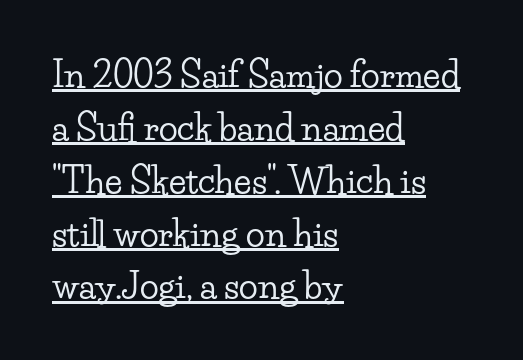
Glyph-to-glyph distance matches everyday printed text. Note the varied advance widths — an 'i' is clearly narrower than an 'm'. Small tapered or slab feet sit at the stroke ends, so this counts as serif. The paragraph has a hard left edge and a soft right edge.
